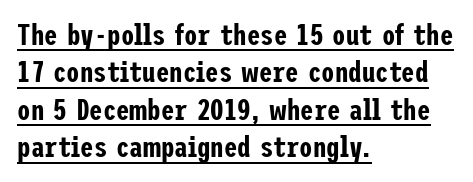
{"serif": "no", "italic": "no", "width": "condensed", "stroke_contrast": "low", "x_height": "medium", "underline": "yes", "align": "left", "line_spacing": "normal", "line_spacing_ratio": 1.25, "letter_spacing": "normal", "letter_spacing_em": 0.0, "glyph_px": 30}
